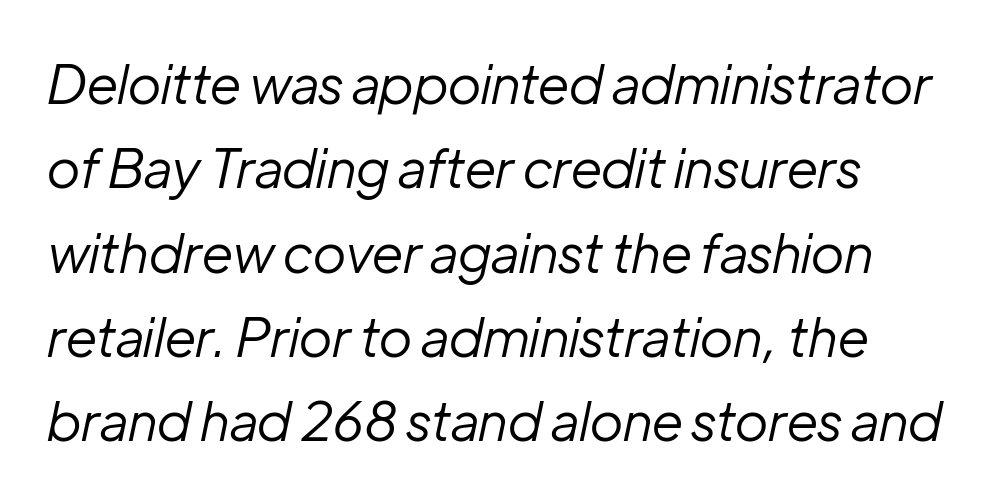
Q: Is the text bold? A: No.
Q: Is the text italic (slanted)? A: Yes, it leans right by about 12 degrees.
Q: Is the text underlined? A: No.
Q: How is the paragraph aligned? A: Left-aligned.
Q: Is the spacing between letters normal or unusually wide? A: Normal.
Q: Is the spacing between lines tight, normal or loose? A: Normal.
Q: Width (condensed, normal, or wide)? A: Normal.
Q: Stroke contrast? A: Low.
Q: x-height? A: Medium.
Q: Monospaced? A: No.
